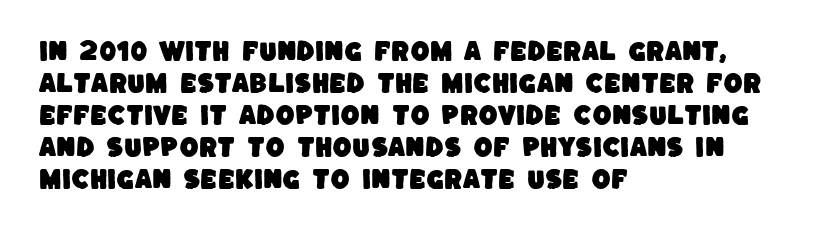
The image shows 22 px text type; set left-aligned, normal line spacing (1.46x), normal letter spacing, not underlined.
